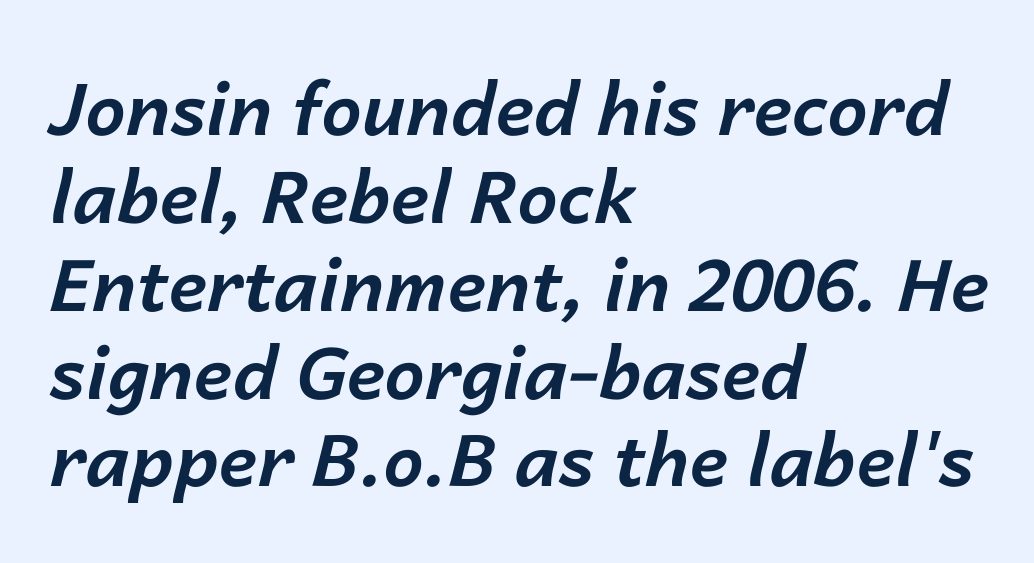
Q: Is the text bold? A: Yes.
Q: Is the text italic (slanted)? A: Yes, it leans right by about 14 degrees.
Q: Is the text underlined? A: No.
Q: How is the paragraph aligned? A: Left-aligned.
Q: Is the spacing between letters normal or unusually wide? A: Normal.
Q: Width (condensed, normal, or wide)? A: Normal.
Q: Stroke contrast? A: Low.
Q: x-height? A: Medium.
Q: Monospaced? A: No.
